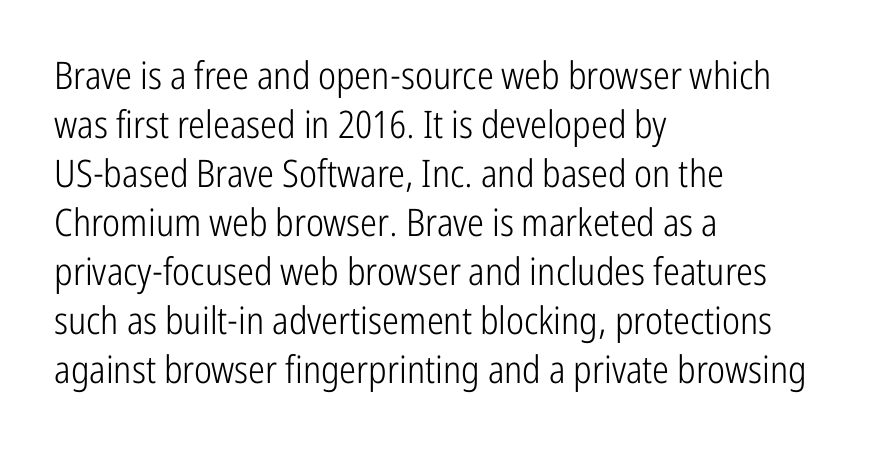
Q: Is the text bold? A: No.
Q: Is the text italic (slanted)? A: No, it is upright.
Q: Is the typeface a serif or a sans-serif typeface? A: Sans-serif.
Q: Is the text underlined? A: No.
Q: How is the paragraph aligned? A: Left-aligned.
Q: Is the spacing between letters normal or unusually wide? A: Normal.
Q: Is the spacing between lines tight, normal or loose? A: Normal.
Q: Width (condensed, normal, or wide)? A: Condensed.
Q: Stroke contrast? A: Low.
Q: x-height? A: Medium.
Q: Monospaced? A: No.
